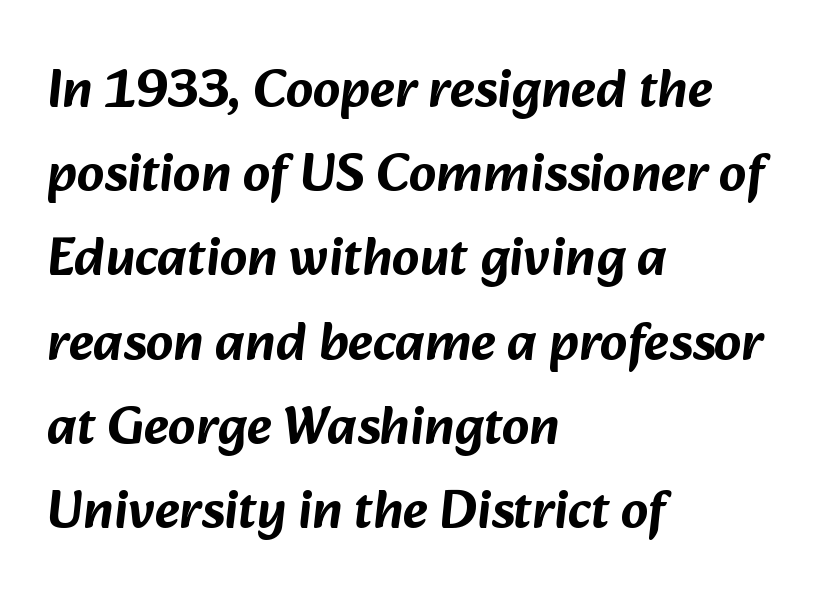
{"serif": "no", "width": "normal", "stroke_contrast": "low", "x_height": "medium", "monospaced": "no", "underline": "no", "align": "left", "line_spacing": "normal", "line_spacing_ratio": 1.56, "letter_spacing": "normal", "letter_spacing_em": 0.0, "glyph_px": 54}
